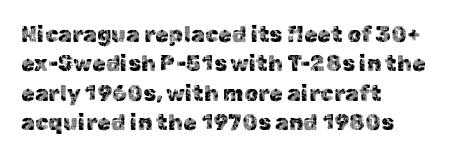
Glyph-to-glyph distance matches everyday printed text. If you drew a ruler down the left edge, every line would touch it. The letters stand upright; this is a roman face. No word sits above an underline. The line-height multiplier appears to be the usual default.
